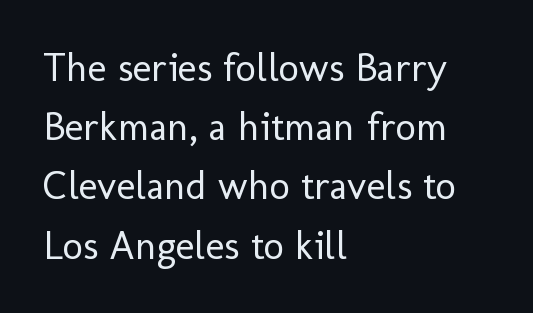
These lines stack with their left ends in a neat column. Each stroke keeps to a modest, everyday thickness or less. The glyphs are unaccompanied by any horizontal stroke below them. The face used here is a sans, in the tradition of grotesques and geometrics.
